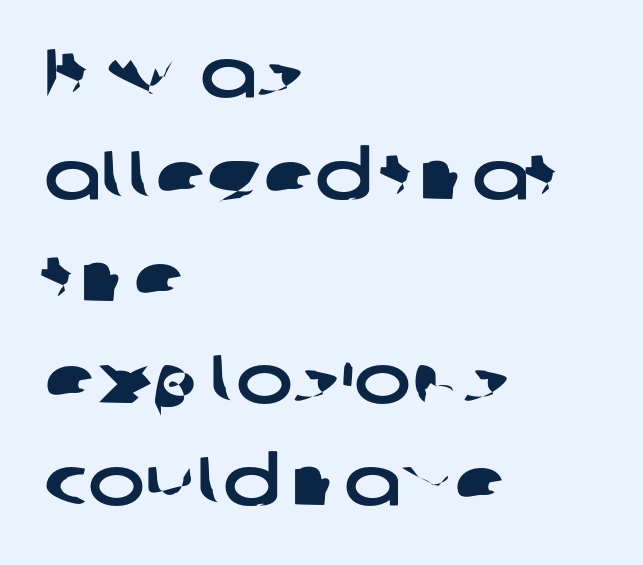
Layout note: lines flush left. Words appear dense and cohesive because spacing is normal. Vertically, the passage feels balanced, rows spaced as you'd expect. Underline: absent. The designer went with a sans here, leaving each stem footless.
